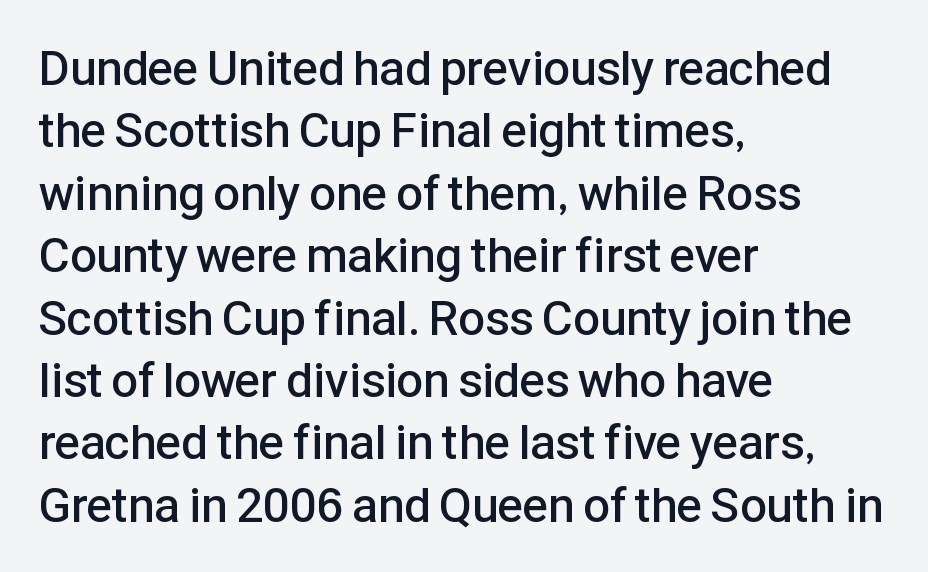
Is the letter spacing exaggerated? No — it looks like the ordinary default. Underlining? Definitely not there. Line starts are locked; line ends wander. Moderately thickened strokes mark this as semibold type.
